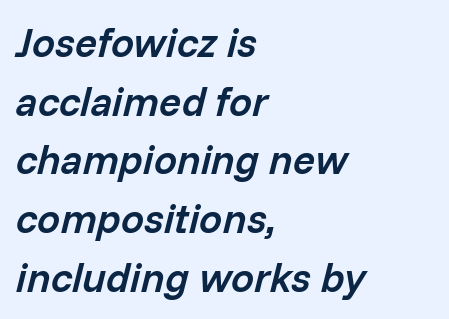
The image shows 41 px semibold type, italic (leaning right); set left-aligned, normal line spacing (1.43x), normal letter spacing, not underlined; low stroke contrast and a medium x-height.
